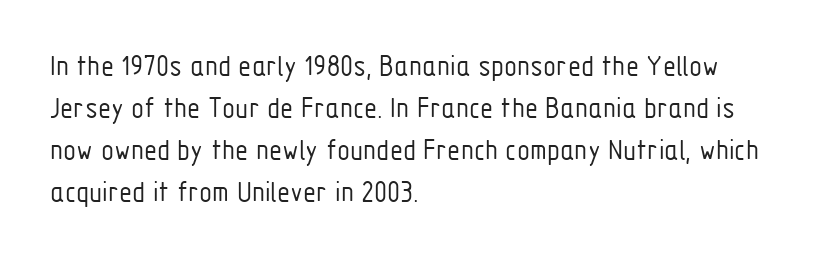
Q: Is the text bold? A: No.
Q: Is the text italic (slanted)? A: No, it is upright.
Q: Is the typeface a serif or a sans-serif typeface? A: Sans-serif.
Q: Is the text underlined? A: No.
Q: How is the paragraph aligned? A: Left-aligned.
Q: Is the spacing between letters normal or unusually wide? A: Normal.
Q: Is the spacing between lines tight, normal or loose? A: Normal.
Q: Width (condensed, normal, or wide)? A: Condensed.
Q: Stroke contrast? A: Low.
Q: x-height? A: Medium.
Q: Monospaced? A: No.
